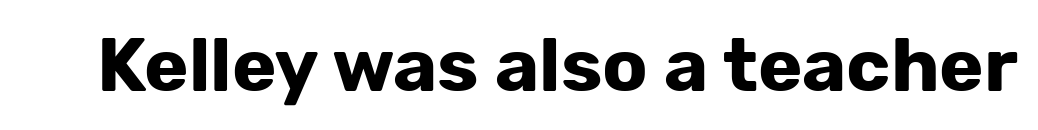
Ascenders rise straight up at ninety degrees. Has an underline been added? It has not. Is this a fixed-width face? No — the glyphs have proportional, varying widths. No extra tracking has been applied to these lines. Font category for this specimen: sans-serif.
